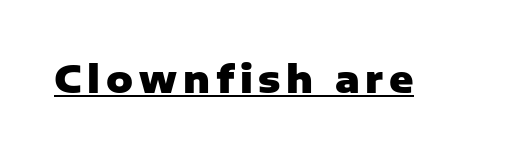
The image shows 37 px heavy sans-serif type, upright; set underlined; low stroke contrast and a medium x-height.
